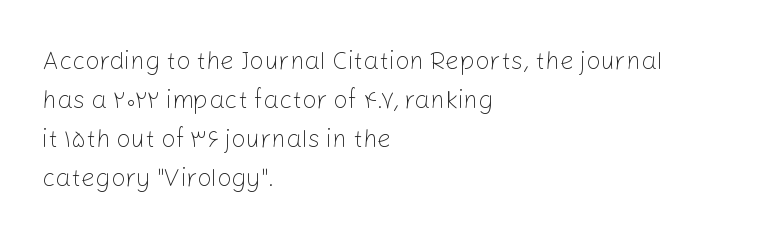
The space between consecutive lines is moderate. In terms of letterspacing, this is plain default setting. This rendering features lettering with no underline. Is the stroke heavy? The answer is a plain regular-or-lighter.
